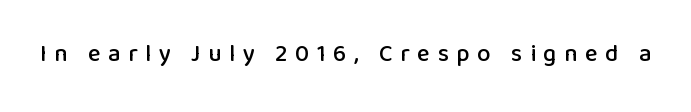
Q: Is the text italic (slanted)? A: No, it is upright.
Q: Is the text underlined? A: No.
Q: Is the spacing between letters normal or unusually wide? A: Unusually wide.
